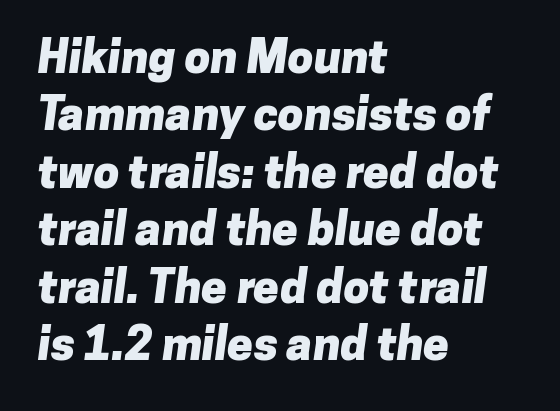
The image shows 46 px heavy sans-serif type; set left-aligned, normal line spacing (1.25x), normal letter spacing, not underlined; low stroke contrast and a medium x-height.
